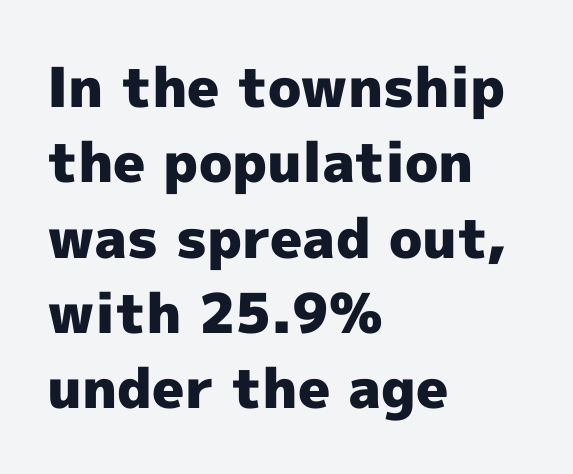
Note the varied advance widths — an 'i' is clearly narrower than an 'm'. Letter spacing: default. Students, observe: this is what conventionally led text looks like. This sample uses an upright cut, with every glyph sitting square on the baseline. Type style note: lacks serifs. Line starts are locked; line ends wander.
